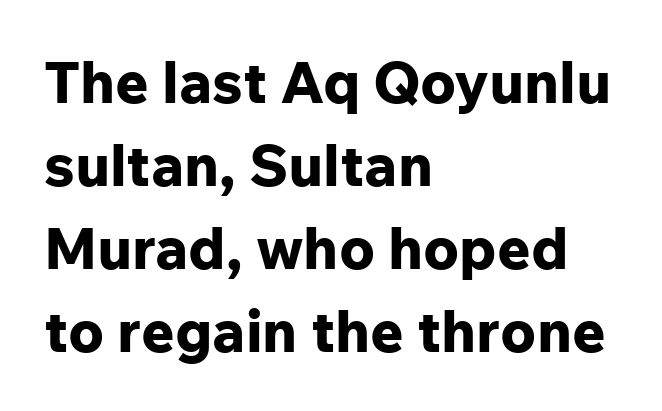
Left-aligned paragraph, ragged on the right. Here the designer chose a conventional face with non-uniform glyph widths. Nothing unusual about the tracking: characters are spaced as the font intends. Compared with typical paragraphs, the rows here are spaced about the same.
